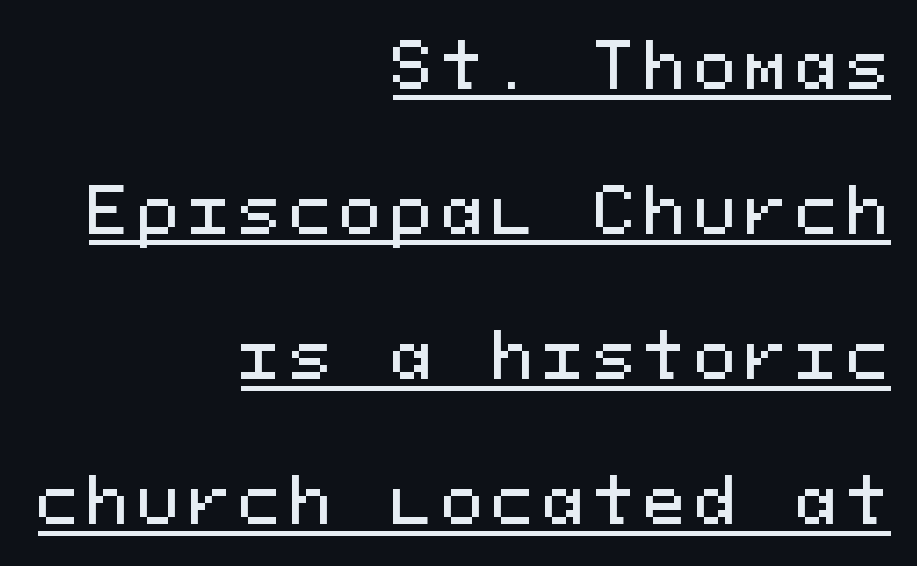
Q: Is the text italic (slanted)? A: No, it is upright.
Q: Is the typeface a serif or a sans-serif typeface? A: Sans-serif.
Q: Is the text underlined? A: Yes.
Q: How is the paragraph aligned? A: Right-aligned.
Q: Is the spacing between lines tight, normal or loose? A: Loose.
Q: Width (condensed, normal, or wide)? A: Normal.
Q: Stroke contrast? A: Medium.
Q: x-height? A: Medium.
Q: Monospaced? A: Yes.
